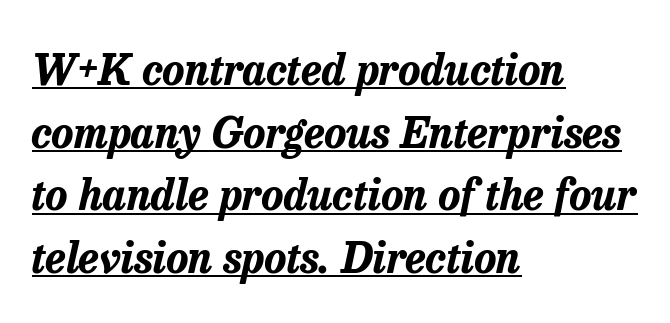
The image shows 42 px bold type, italic (leaning right); set left-aligned, normal line spacing (1.49x), normal letter spacing, underlined; low stroke contrast and a medium x-height.
